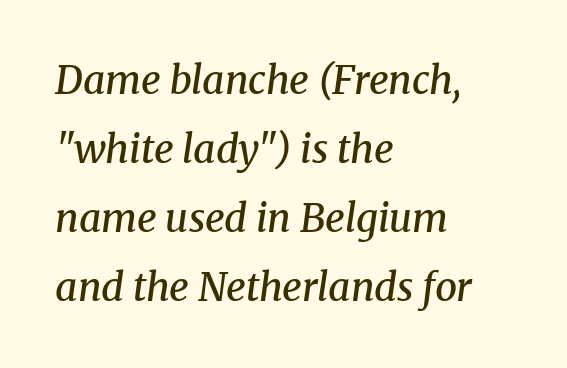
{"serif": "yes", "italic": "yes", "lean": "right", "slant_degrees": 8, "bold": "semi", "weight": "semibold", "width": "normal", "stroke_contrast": "medium", "x_height": "medium", "monospaced": "no", "underline": "no", "align": "left", "line_spacing_ratio": 1.77, "letter_spacing": "normal", "letter_spacing_em": 0.0, "glyph_px": 39}
